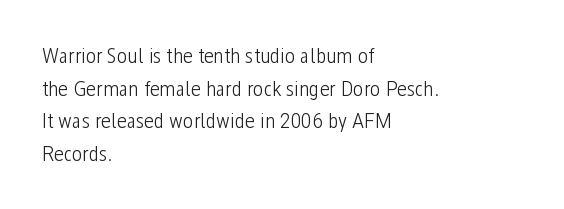
Rows of type keep a routine distance in the vertical direction. The space beneath each line is pristine and unruled. Which margin do the lines hug? The left one — the right edge is uneven. The letterforms sit shoulder to shoulder at normal distance.
